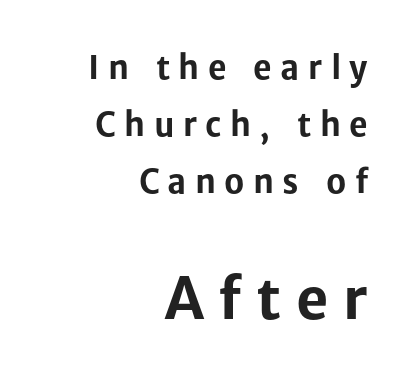
{"serif": "no", "italic": "no", "bold": "yes", "weight": "bold", "width": "normal", "stroke_contrast": "low", "x_height": "medium", "monospaced": "no", "underline": "no", "align": "right", "line_spacing_ratio": 1.78, "letter_spacing": "wide", "letter_spacing_em": 0.26, "larger_block": "second", "size_ratio": 1.75, "glyph_px": 56}
